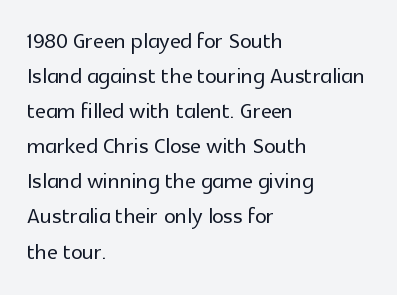
Q: Is the text italic (slanted)? A: No, it is upright.
Q: Is the typeface a serif or a sans-serif typeface? A: Sans-serif.
Q: Is the text underlined? A: No.
Q: How is the paragraph aligned? A: Left-aligned.
Q: Is the spacing between letters normal or unusually wide? A: Normal.
Q: Width (condensed, normal, or wide)? A: Normal.
Q: x-height? A: Medium.
Q: Monospaced? A: No.
